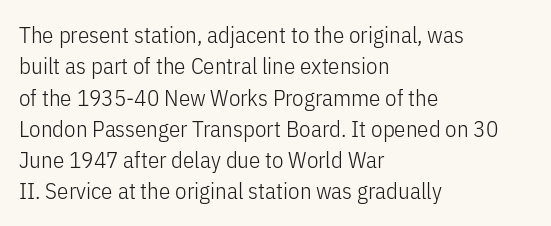
{"italic": "no", "bold": "no", "underline": "no", "align": "left", "line_spacing": "normal", "line_spacing_ratio": 1.36, "letter_spacing": "normal", "letter_spacing_em": 0.0, "glyph_px": 23}
